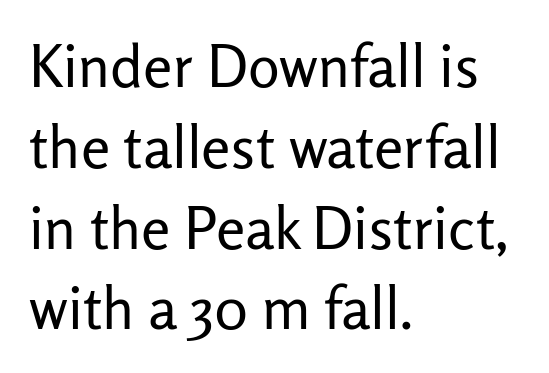
{"serif": "no", "italic": "no", "bold": "no", "weight": "regular", "width": "normal", "stroke_contrast": "low", "x_height": "medium", "monospaced": "no", "underline": "no", "align": "left", "line_spacing": "normal", "line_spacing_ratio": 1.37, "letter_spacing": "normal", "letter_spacing_em": 0.0, "glyph_px": 59}
